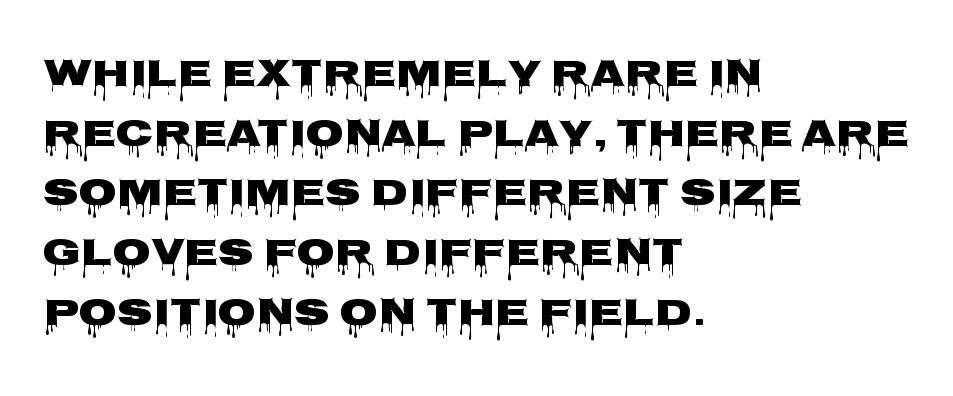
In terms of leading, this rendering sits right in the middle. No italicization has been applied; the sample stays upright. Is the block centered? No — it sits flush against the left margin. Typographic density is high because the face is bold. Decoration check: the copy has no underline.
